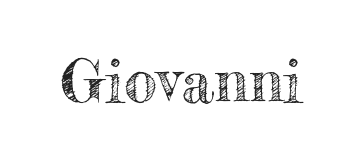
Q: Is the text italic (slanted)? A: No, it is upright.
Q: Is the text underlined? A: No.
Q: Is the spacing between letters normal or unusually wide? A: Normal.
Q: Width (condensed, normal, or wide)? A: Normal.
Q: x-height? A: Small.
Q: Monospaced? A: No.
